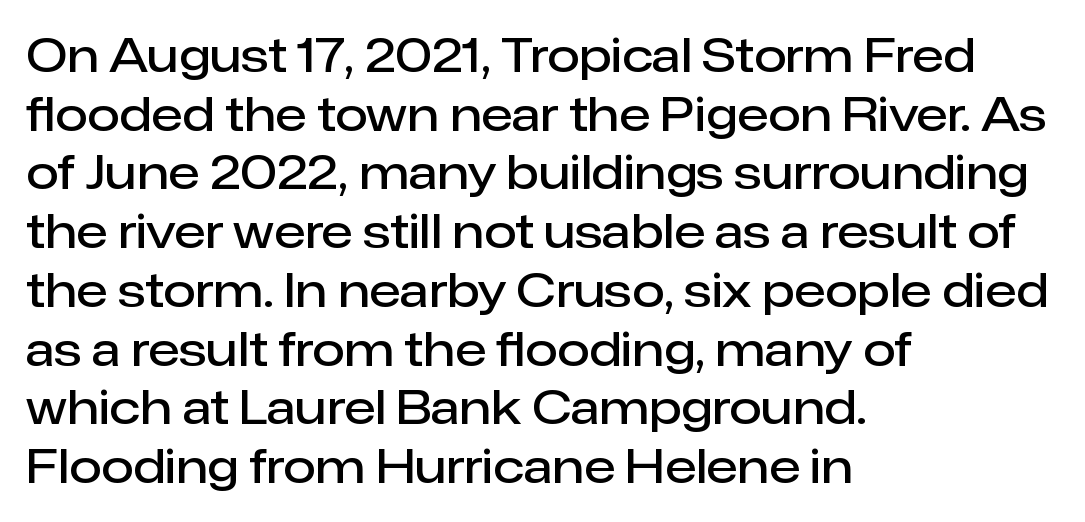
If you drew a line through each stem, it would be perfectly vertical. The glyphs have the mass of a demibold cut, below bold. Decoration check: the copy has no underline. A typesetter would call this proportional, since set widths differ per character.
